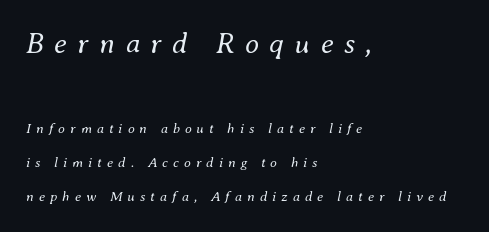
Q: Is the text bold? A: No.
Q: Is the text italic (slanted)? A: Yes, it leans right by about 8 degrees.
Q: Is the text underlined? A: No.
Q: How is the paragraph aligned? A: Left-aligned.
Q: Is the spacing between letters normal or unusually wide? A: Unusually wide.
Q: Is the spacing between lines tight, normal or loose? A: Loose.
Q: Which block of text is set in a larger size, the first (top) or the second (bottom)? A: The first (top) one.
Q: Width (condensed, normal, or wide)? A: Normal.
Q: Stroke contrast? A: Medium.
Q: x-height? A: Small.
Q: Monospaced? A: No.
